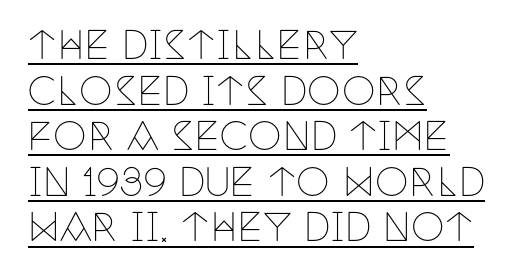
{"serif": "yes", "italic": "no", "bold": "no", "weight": "thin", "width": "condensed", "stroke_contrast": "low", "x_height": "large", "monospaced": "no", "underline": "yes", "align": "left", "line_spacing_ratio": 1.2, "letter_spacing": "normal", "letter_spacing_em": 0.0, "glyph_px": 38}
